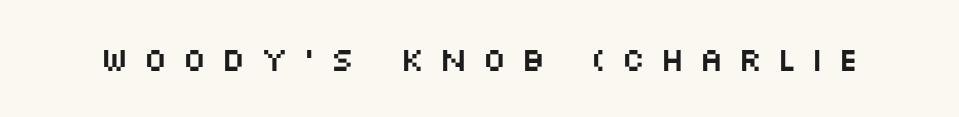
Q: Is the text italic (slanted)? A: No, it is upright.
Q: Is the typeface a serif or a sans-serif typeface? A: Sans-serif.
Q: Is the text underlined? A: No.
Q: Is the spacing between letters normal or unusually wide? A: Unusually wide.
Q: Width (condensed, normal, or wide)? A: Wide.
Q: Stroke contrast? A: Medium.
Q: x-height? A: Large.
Q: Monospaced? A: No.
